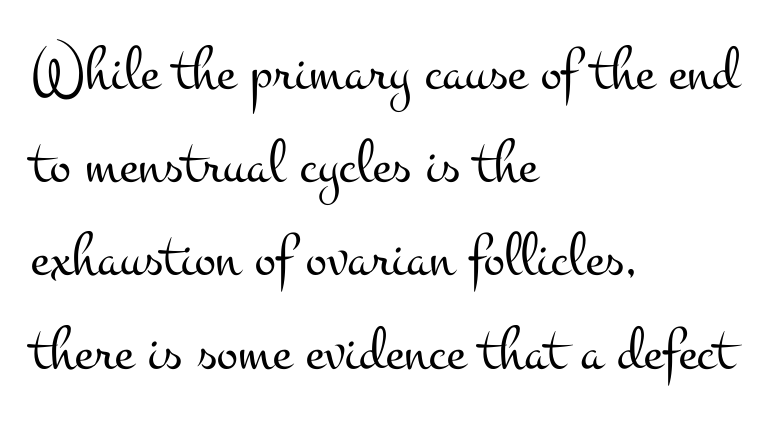
If you measured baseline to baseline, you'd find a middling distance. The glyphs are unaccompanied by any horizontal stroke below them. The lines are quadded left. Caption: standard tracking, unaltered. Spacing verdict: proportional, widths tailored to each character.
